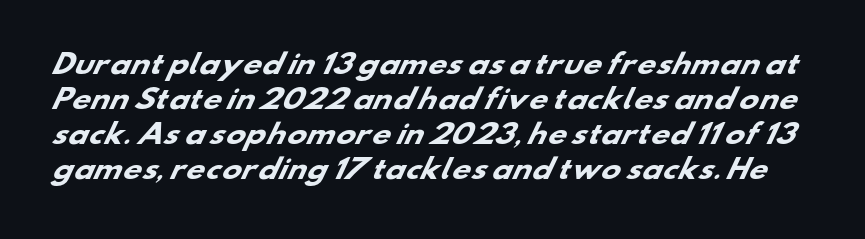
{"bold": "yes", "underline": "no", "line_spacing": "normal", "line_spacing_ratio": 1.34, "letter_spacing": "normal", "letter_spacing_em": 0.0, "glyph_px": 26}
